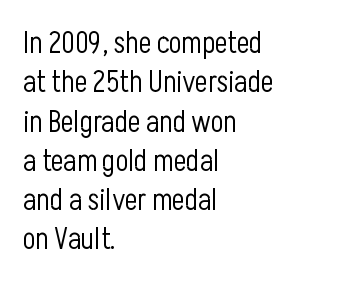
Students, note that the glyphs here touch the page at normal intervals. It's the straight-up-and-down kind of type. No letter is thick-stroked: the sample isn't bold. Typeset ragged right — the left edge is the straight one. Lines of text with bare space underneath.
